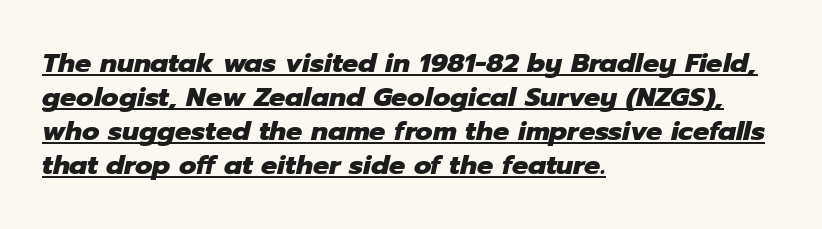
Q: Is the text bold? A: Yes.
Q: Is the text italic (slanted)? A: Yes, it leans right by about 12 degrees.
Q: Is the text underlined? A: Yes.
Q: How is the paragraph aligned? A: Left-aligned.
Q: Is the spacing between letters normal or unusually wide? A: Normal.
Q: Is the spacing between lines tight, normal or loose? A: Normal.
